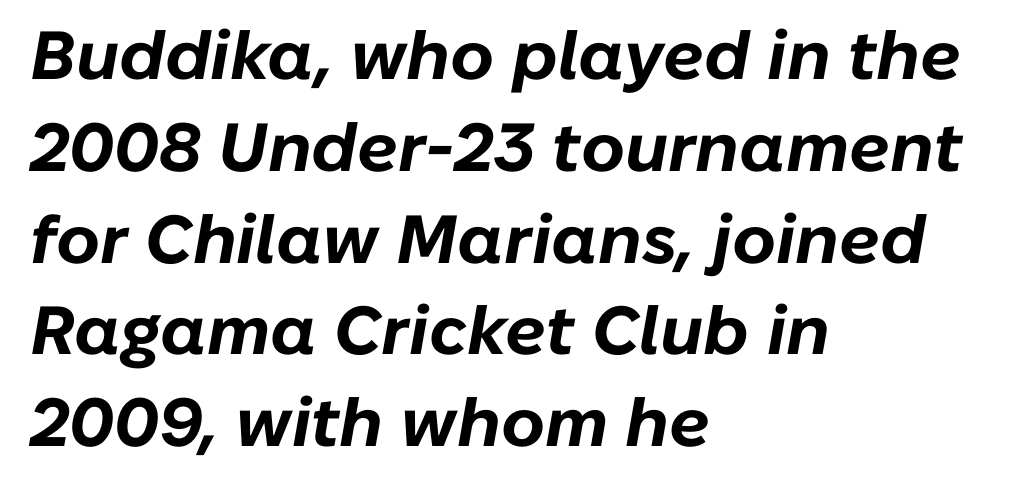
Q: Is the text bold? A: Yes.
Q: Is the text italic (slanted)? A: Yes, it leans right by about 10 degrees.
Q: Is the text underlined? A: No.
Q: How is the paragraph aligned? A: Left-aligned.
Q: Is the spacing between letters normal or unusually wide? A: Normal.
Q: Is the spacing between lines tight, normal or loose? A: Normal.
Q: Width (condensed, normal, or wide)? A: Normal.
Q: Stroke contrast? A: Low.
Q: x-height? A: Medium.
Q: Monospaced? A: No.
